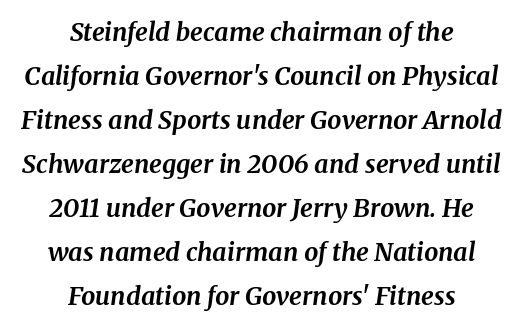
Q: Is the text bold? A: Yes.
Q: Is the text italic (slanted)? A: Yes, it leans right by about 8 degrees.
Q: Is the text underlined? A: No.
Q: How is the paragraph aligned? A: Centered.
Q: Is the spacing between letters normal or unusually wide? A: Normal.
